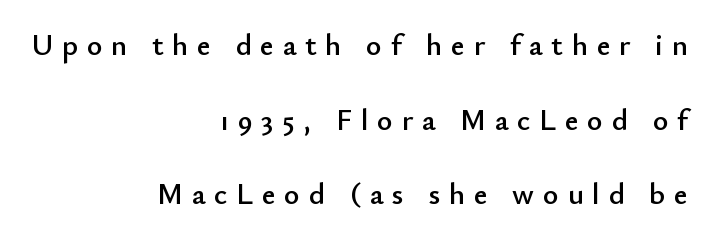
Q: Is the text italic (slanted)? A: No, it is upright.
Q: Is the typeface a serif or a sans-serif typeface? A: Sans-serif.
Q: Is the text underlined? A: No.
Q: How is the paragraph aligned? A: Right-aligned.
Q: Is the spacing between letters normal or unusually wide? A: Unusually wide.
Q: Is the spacing between lines tight, normal or loose? A: Loose.
Q: Width (condensed, normal, or wide)? A: Normal.
Q: Stroke contrast? A: Low.
Q: x-height? A: Small.
Q: Monospaced? A: No.
